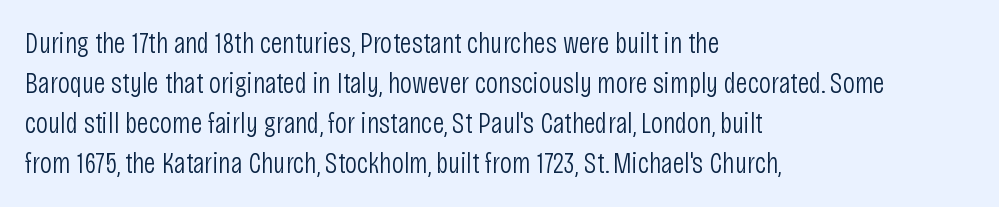
{"serif": "no", "italic": "no", "bold": "no", "weight": "light", "width": "condensed", "stroke_contrast": "low", "x_height": "large", "monospaced": "no", "underline": "no", "align": "left", "line_spacing": "normal", "line_spacing_ratio": 1.33, "letter_spacing": "normal", "letter_spacing_em": 0.0, "glyph_px": 30}
